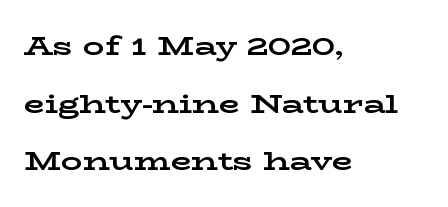
The image shows 27 px bold type, upright; set left-aligned, loose line spacing (2.13x), normal letter spacing, not underlined.
